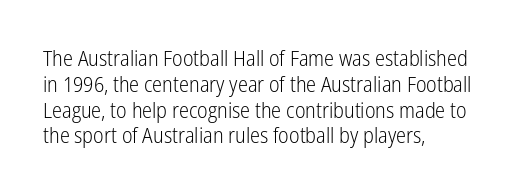
{"italic": "no", "bold": "no", "underline": "no", "align": "left", "line_spacing_ratio": 1.23, "letter_spacing": "normal", "letter_spacing_em": 0.0, "glyph_px": 21}
